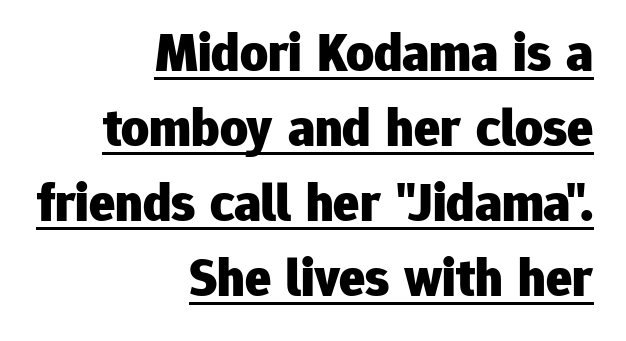
Look at the stroke-to-counter ratio: heavy, a bold. How would I describe the line gaps? Plain and ordinary. The line texture is even and compact thanks to regular tracking. Examine the stroke ends and you'll find no serifs. The rendering anchors every line to the right-hand side. Each letter keeps its own natural width here, so spacing adapts to shape.
